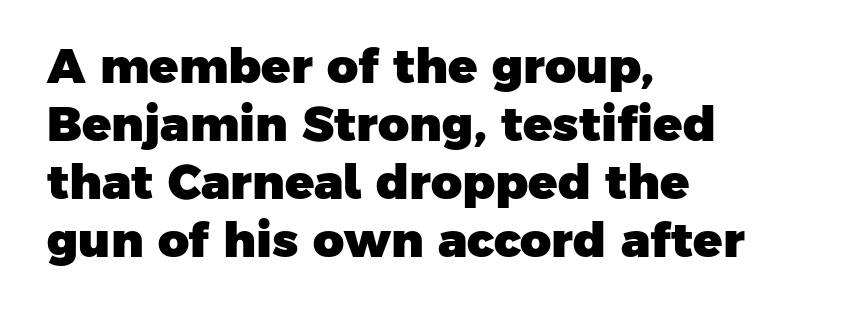
The image shows 48 px heavy sans-serif type; set left-aligned, line spacing 1.21x, normal letter spacing, not underlined; low stroke contrast and a medium x-height.
